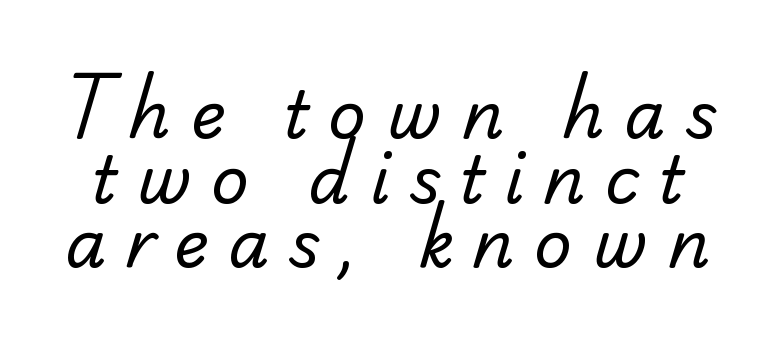
{"serif": "no", "bold": "no", "weight": "regular", "width": "normal", "stroke_contrast": "low", "x_height": "small", "monospaced": "no", "underline": "no", "line_spacing": "tight", "line_spacing_ratio": 0.98, "letter_spacing": "wide", "letter_spacing_em": 0.29, "glyph_px": 66}
